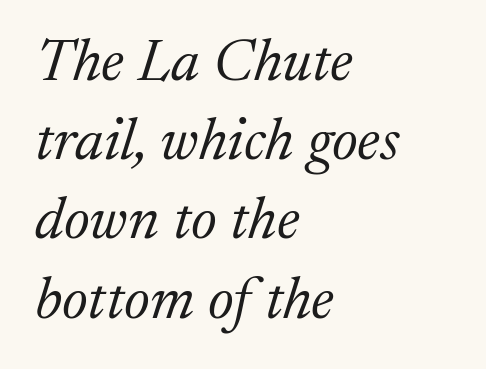
The image shows 60 px light serif type, italic (leaning right); set left-aligned, normal line spacing (1.32x), normal letter spacing, not underlined; medium stroke contrast and a medium x-height.
